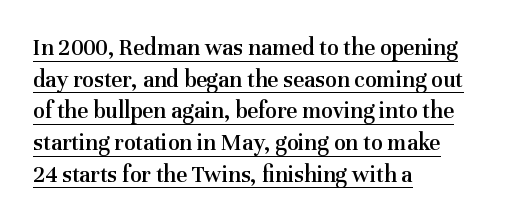
Nothing unusual about the tracking: characters are spaced as the font intends. Check the space under the baseline: a stroke is drawn there. A student would call this left alignment; a typographer would say flush left, rag right. The rendering uses a semibold face; strokes are thickened but not to full bold. Horizontal bands of white between lines are of average thickness. This is roman type, the default non-slanted kind.
